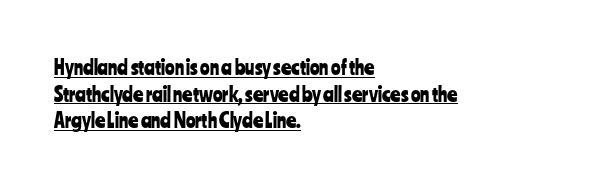
The image shows 20 px text type, upright; set left-aligned, normal line spacing (1.33x), normal letter spacing, underlined.
